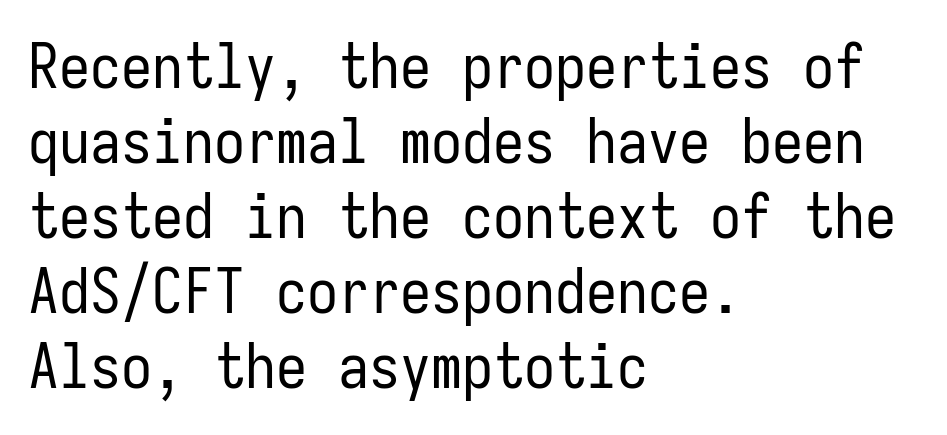
{"serif": "no", "italic": "no", "bold": "no", "weight": "regular", "width": "condensed", "stroke_contrast": "low", "x_height": "medium", "monospaced": "yes", "underline": "no", "align": "left", "line_spacing_ratio": 1.21, "letter_spacing": "normal", "letter_spacing_em": 0.0, "glyph_px": 62}
